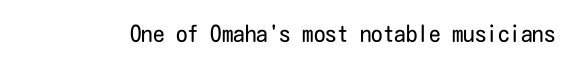
The image shows 23 px text type, upright; set normal letter spacing, not underlined.
